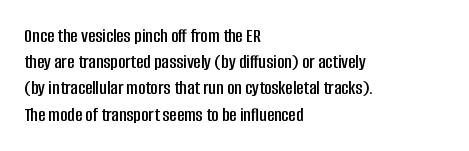
Q: Is the text italic (slanted)? A: No, it is upright.
Q: Is the text underlined? A: No.
Q: How is the paragraph aligned? A: Left-aligned.
Q: Is the spacing between letters normal or unusually wide? A: Normal.
Q: Is the spacing between lines tight, normal or loose? A: Normal.
